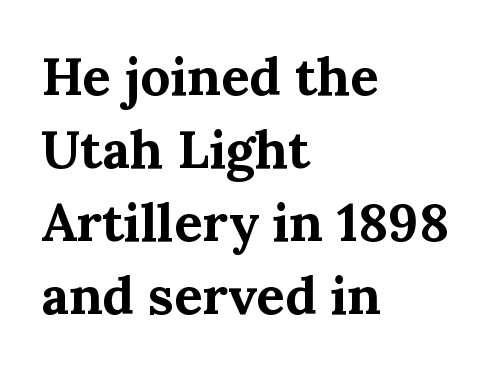
Style check: upright. Does the leading feel generous? No, just average. Plenty of ink on the page — the face is bold. You could call the tracking neutral — neither tight nor loose. You could not count columns in this text — the font is proportionally spaced. Glance below the letters and you will spot only blank space.
